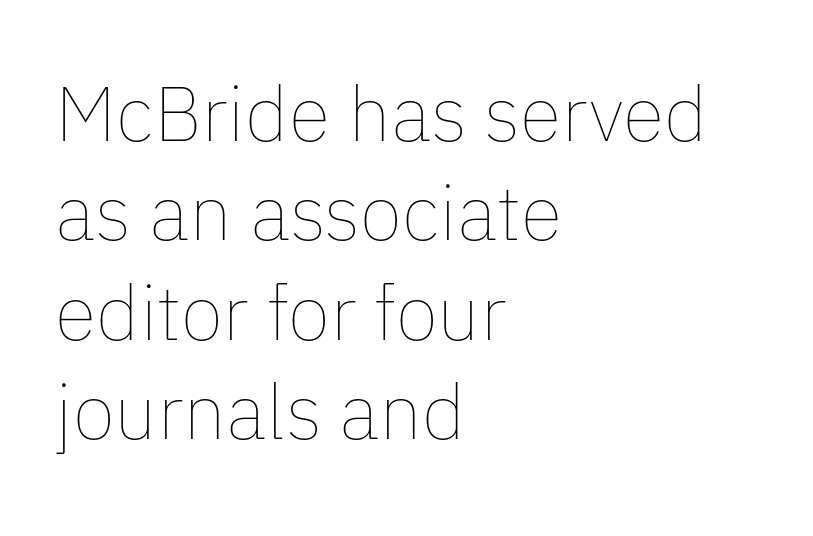
Q: Is the text bold? A: No.
Q: Is the text italic (slanted)? A: No, it is upright.
Q: Is the text underlined? A: No.
Q: How is the paragraph aligned? A: Left-aligned.
Q: Is the spacing between letters normal or unusually wide? A: Normal.
Q: Is the spacing between lines tight, normal or loose? A: Normal.
Q: Width (condensed, normal, or wide)? A: Normal.
Q: Stroke contrast? A: Low.
Q: x-height? A: Medium.
Q: Monospaced? A: No.
